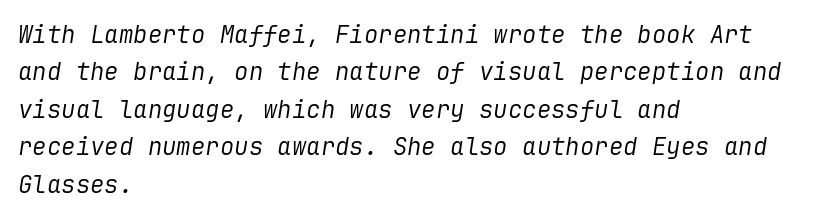
Q: Is the text bold? A: No.
Q: Is the text italic (slanted)? A: Yes, it leans right by about 9 degrees.
Q: Is the text underlined? A: No.
Q: How is the paragraph aligned? A: Left-aligned.
Q: Is the spacing between letters normal or unusually wide? A: Normal.
Q: Is the spacing between lines tight, normal or loose? A: Normal.
